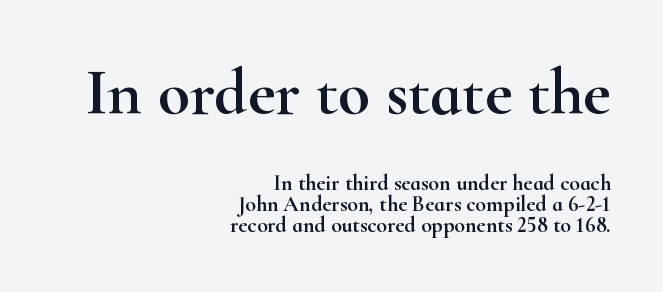
{"serif": "yes", "italic": "no", "width": "wide", "stroke_contrast": "high", "x_height": "small", "monospaced": "no", "underline": "no", "align": "right", "line_spacing": "tight", "line_spacing_ratio": 0.97, "letter_spacing": "normal", "letter_spacing_em": 0.0, "larger_block": "first", "size_ratio": 3.0, "glyph_px": 66}
